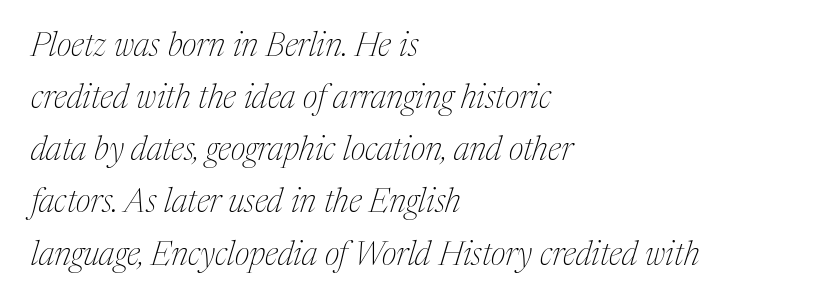
Q: Is the text bold? A: No.
Q: Is the text italic (slanted)? A: Yes, it leans right by about 17 degrees.
Q: Is the typeface a serif or a sans-serif typeface? A: Serif.
Q: Is the text underlined? A: No.
Q: How is the paragraph aligned? A: Left-aligned.
Q: Is the spacing between letters normal or unusually wide? A: Normal.
Q: Is the spacing between lines tight, normal or loose? A: Normal.
Q: Width (condensed, normal, or wide)? A: Normal.
Q: Stroke contrast? A: Medium.
Q: x-height? A: Medium.
Q: Monospaced? A: No.
